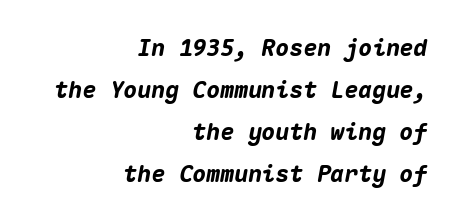
Q: Is the text bold? A: Yes.
Q: Is the text italic (slanted)? A: Yes, it leans right by about 10 degrees.
Q: Is the text underlined? A: No.
Q: How is the paragraph aligned? A: Right-aligned.
Q: Is the spacing between letters normal or unusually wide? A: Normal.
